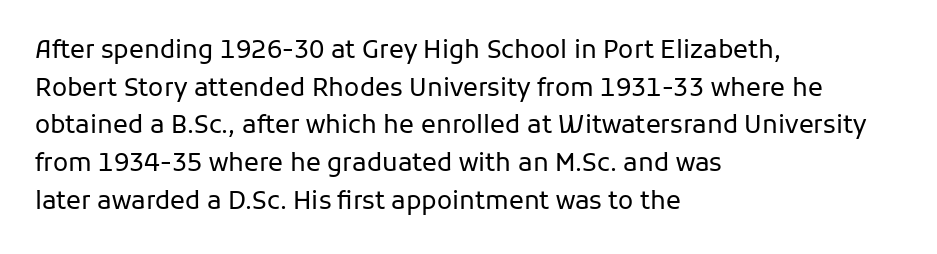
{"italic": "no", "bold": "no", "underline": "no", "align": "left", "line_spacing": "normal", "line_spacing_ratio": 1.51, "letter_spacing": "normal", "letter_spacing_em": 0.0, "glyph_px": 25}
